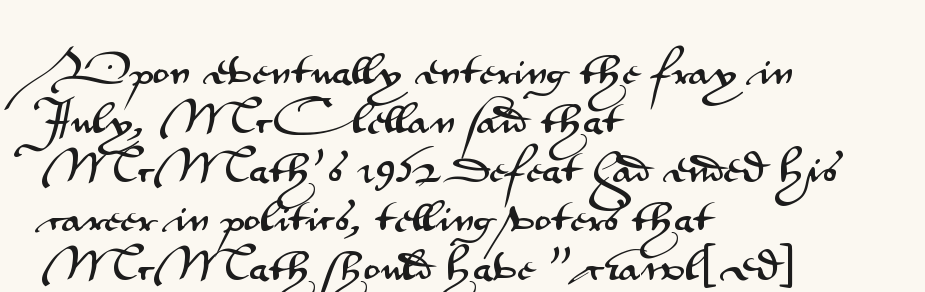
Rule under the text: the space is simply empty. Varying glyph widths throughout — classic text-font behaviour. A normal amount of white space separates one row of letters from the next. The tracking reads as untouched default to a designer's eye.
